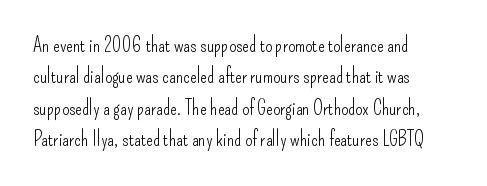
Line spacing here is normal. A typesetter would mark this as roman, not italic. The specimen omits any rule beneath the text block's lines. The rag falls on the right side of this text block. The characters are drawn with everyday or finer stroke widths.
